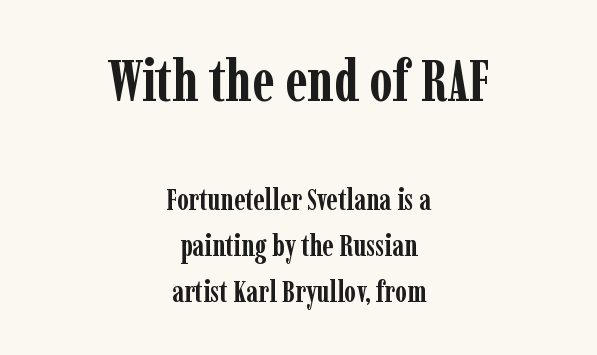
{"serif": "yes", "italic": "no", "bold": "yes", "weight": "semibold", "width": "condensed", "stroke_contrast": "low", "x_height": "medium", "monospaced": "no", "underline": "no", "align": "center", "line_spacing": "normal", "line_spacing_ratio": 1.53, "letter_spacing": "normal", "letter_spacing_em": 0.0, "larger_block": "first", "size_ratio": 1.97, "glyph_px": 59}
